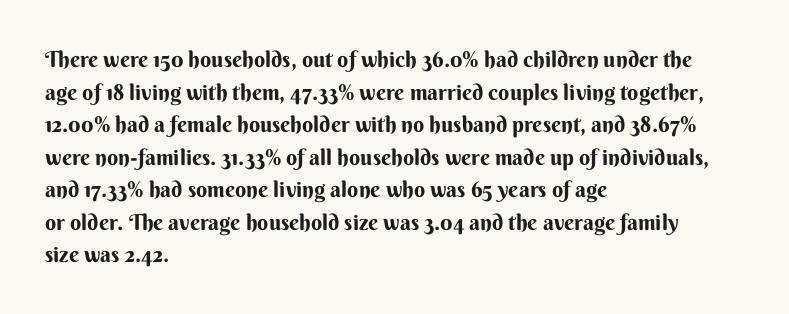
{"italic": "no", "bold": "yes", "underline": "no", "align": "left", "line_spacing": "normal", "line_spacing_ratio": 1.48, "letter_spacing": "normal", "letter_spacing_em": 0.0, "glyph_px": 22}
